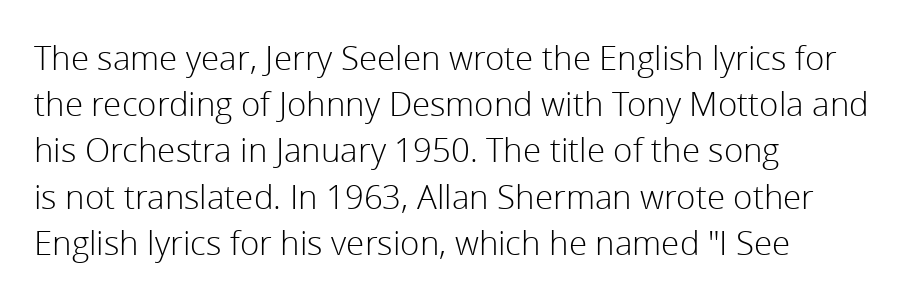
The string is rendered with underlining switched off. Line beginnings align vertically; line endings do not. Think standard paragraph weight, or any step lighter than that. A normal amount of white space separates one row of letters from the next. The face used here is a sans, in the tradition of grotesques and geometrics. Do the characters align in a grid? No, the font is proportional.
